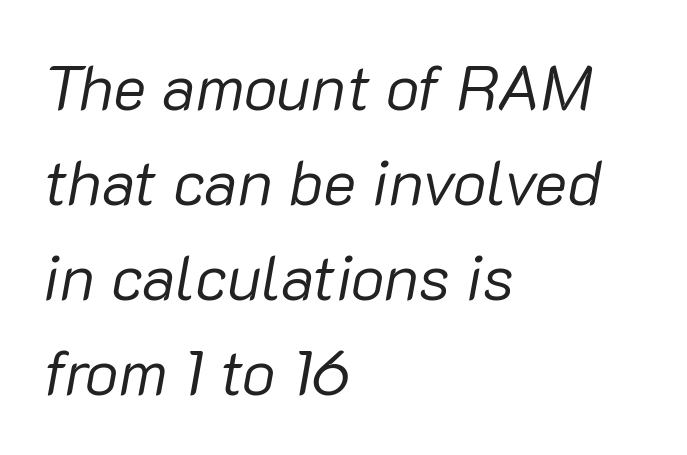
Q: Is the text bold? A: No.
Q: Is the text italic (slanted)? A: Yes, it leans right by about 10 degrees.
Q: Is the text underlined? A: No.
Q: How is the paragraph aligned? A: Left-aligned.
Q: Is the spacing between letters normal or unusually wide? A: Normal.
Q: Is the spacing between lines tight, normal or loose? A: Normal.
Q: Width (condensed, normal, or wide)? A: Normal.
Q: Stroke contrast? A: Low.
Q: x-height? A: Medium.
Q: Monospaced? A: No.
